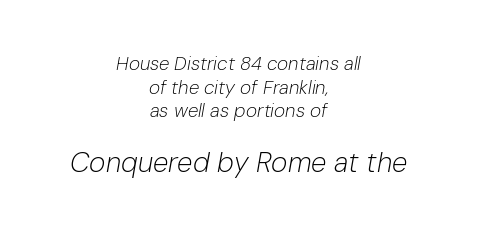
The image shows 28 px light type, italic (leaning right); set centered, line spacing 1.24x, normal letter spacing, not underlined; the second (bottom) block is 1.47x larger; low stroke contrast and a medium x-height.
